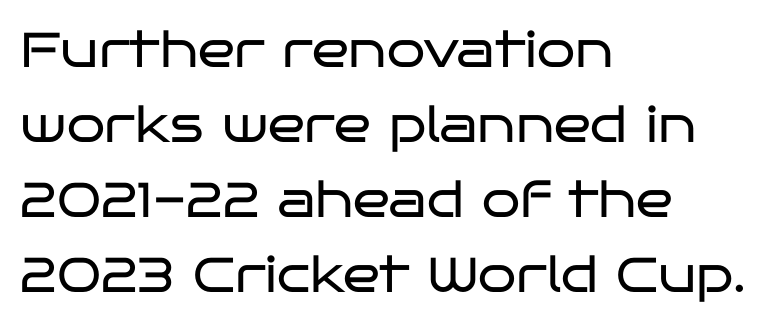
Interline gaps are of average width in this sample. No extra tracking has been applied to these lines. A clean baseline with only descenders dipping below it. Examine the stroke ends and you'll find no serifs. Designer's note — italics off, roman on. Proportional: the letters do not fall into vertical columns.
